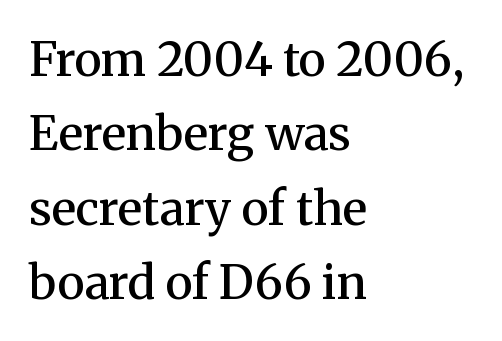
Default kerning and tracking; the words read as compact shapes. Moderately thickened strokes mark this as semibold type. Quick note: underline off. Each letter keeps its own natural width here, so spacing adapts to shape. A typesetter would mark this as roman, not italic.
